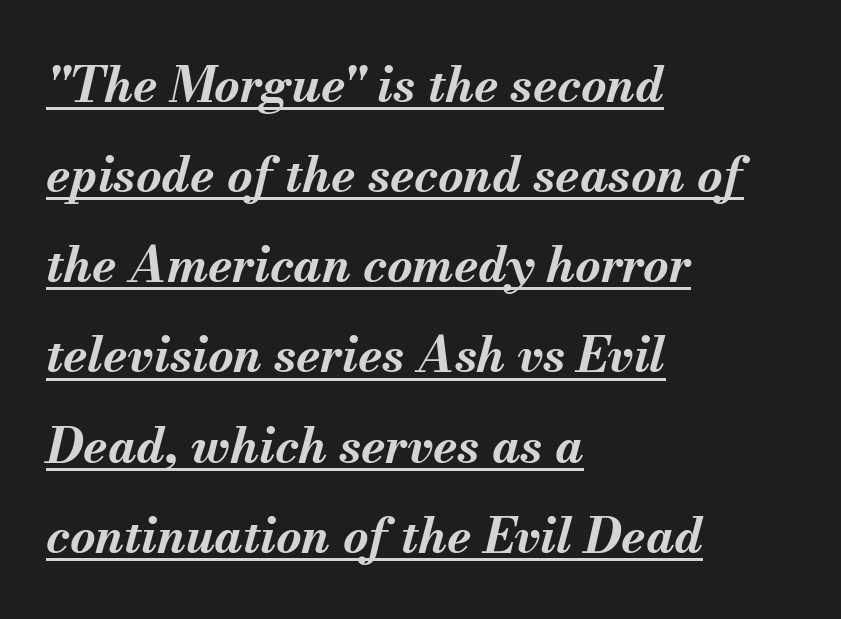
The image shows 49 px bold type, italic (leaning right); set left-aligned, line spacing 1.84x, normal letter spacing, underlined; medium stroke contrast and a small x-height.
